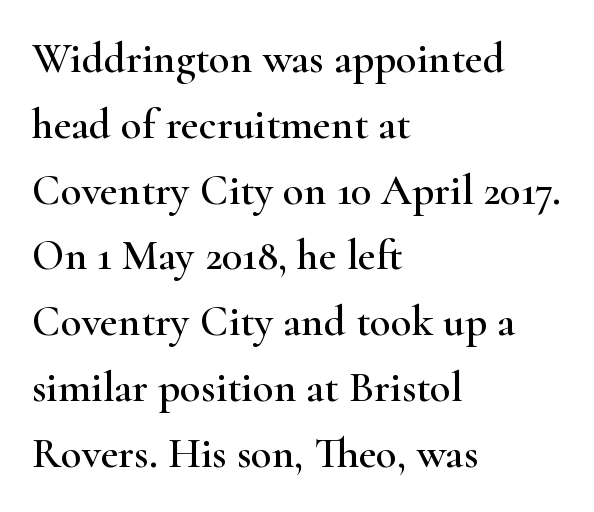
Note: serifs present on the glyphs. The typesetter chose a ragged-right arrangement here. Underlining? Definitely not there. The leading is moderate, giving the passage an even texture. Do the letters lean? They stand straight. The gaps between neighbouring characters are ordinary and unremarkable.
